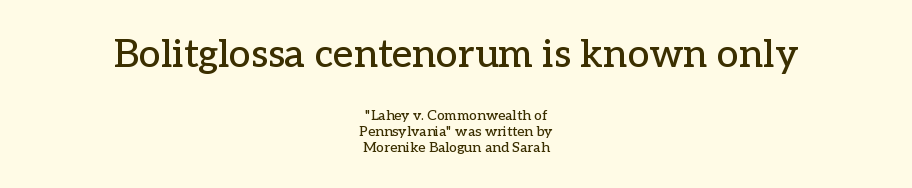
The image shows 39 px serif type, upright; set centered, tight line spacing (1.14x), normal letter spacing, not underlined; the first (top) block is 2.79x larger; low stroke contrast and a medium x-height.
